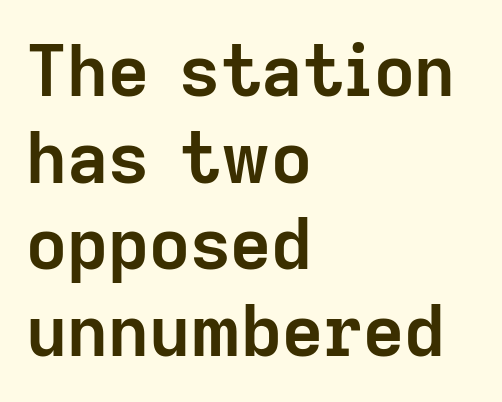
{"serif": "no", "italic": "no", "bold": "yes", "weight": "semibold", "width": "normal", "stroke_contrast": "low", "x_height": "medium", "monospaced": "no", "underline": "no", "align": "left", "line_spacing_ratio": 1.22, "letter_spacing": "normal", "letter_spacing_em": 0.0, "glyph_px": 71}
